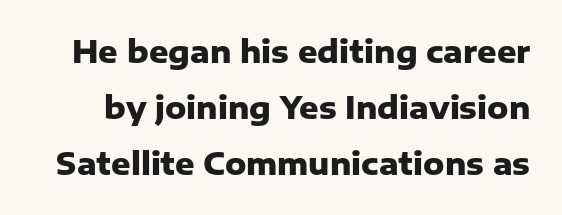
Q: Is the text bold? A: Yes.
Q: Is the text italic (slanted)? A: No, it is upright.
Q: Is the typeface a serif or a sans-serif typeface? A: Sans-serif.
Q: Is the text underlined? A: No.
Q: Is the spacing between letters normal or unusually wide? A: Normal.
Q: Width (condensed, normal, or wide)? A: Normal.
Q: Stroke contrast? A: Low.
Q: x-height? A: Medium.
Q: Monospaced? A: No.
